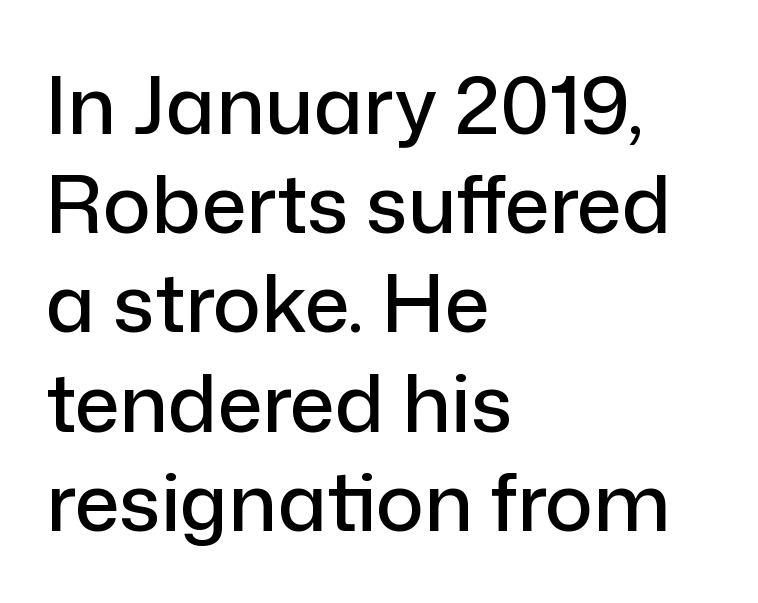
The image shows 80 px sans-serif type, upright; set left-aligned, line spacing 1.24x, normal letter spacing, not underlined; low stroke contrast and a medium x-height.
